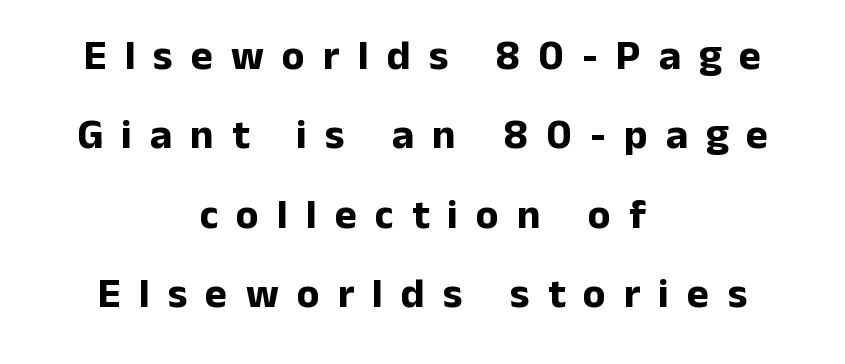
Check under the words: just untouched page. Horizontally, the lines are justified to the midpoint only. Note the varied advance widths — an 'i' is clearly narrower than an 'm'. Posture: vertical.
